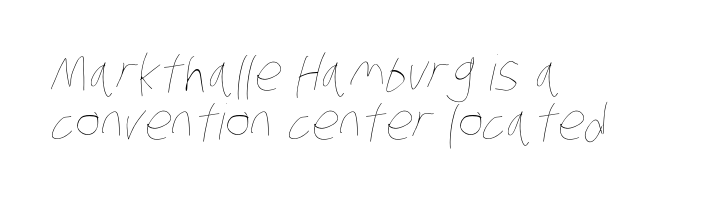
The image shows 49 px thin, condensed type; set left-aligned, tight line spacing (1.0x), normal letter spacing, not underlined; low stroke contrast and a large x-height.
